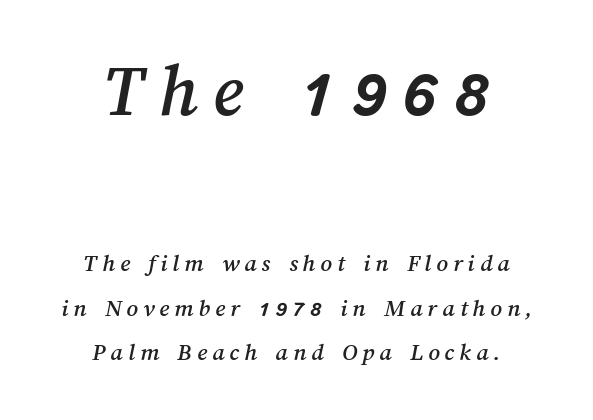
Q: Is the text underlined? A: No.
Q: How is the paragraph aligned? A: Centered.
Q: Is the spacing between letters normal or unusually wide? A: Unusually wide.
Q: Which block of text is set in a larger size, the first (top) or the second (bottom)? A: The first (top) one.
Q: Width (condensed, normal, or wide)? A: Normal.
Q: Stroke contrast? A: Medium.
Q: x-height? A: Medium.
Q: Monospaced? A: No.
